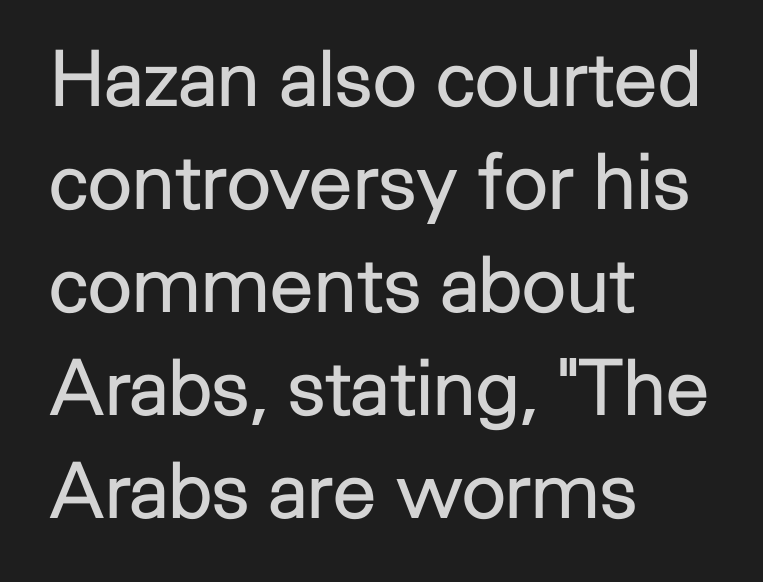
The image shows 78 px regular-weight sans-serif type, upright; set left-aligned, normal line spacing (1.32x), normal letter spacing, not underlined; low stroke contrast and a medium x-height.
